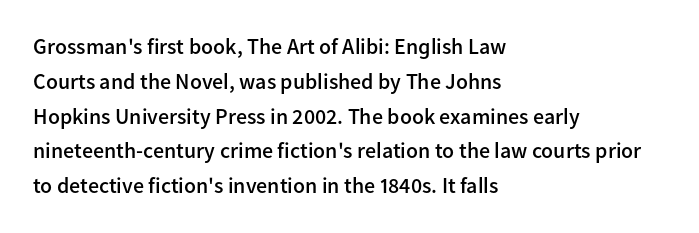
Firm but not heavy-handed strokes: this text is semibold. The specimen omits any rule beneath the text block's lines. Ordinary non-slanted type is in use. Each new line begins a customary step beneath the previous one. The line texture is even and compact thanks to regular tracking.
